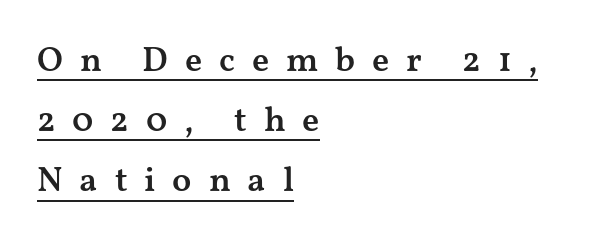
The image shows 35 px semibold, wide serif type, upright; set left-aligned, line spacing 1.72x, unusually wide letter spacing (+0.48 em), underlined; medium stroke contrast and a medium x-height.
